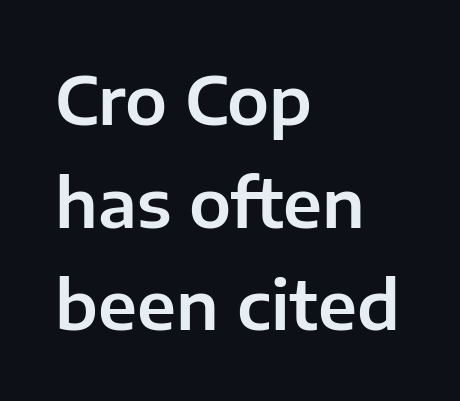
The font's upright variant was chosen for this text. Typographically, this falls in the sans-serif category. The letters sit at their default tracking, neither squeezed nor spread. Honestly, the row spacing looks completely unremarkable. Line beginnings align vertically; line endings do not. The passage shown is typed in a proportional face where columns would drift.
